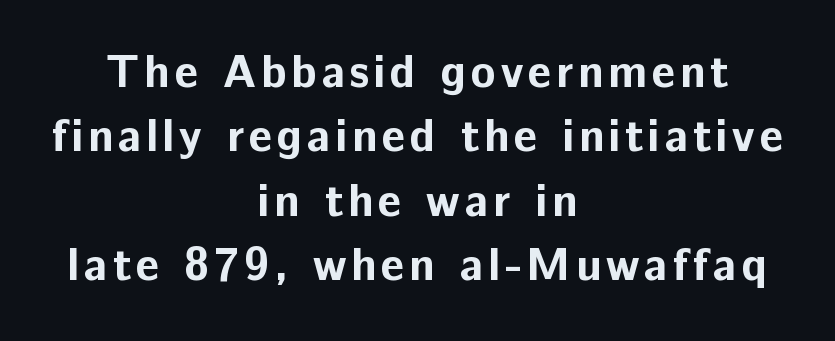
Check under the words: just untouched page. When letters stand straight like this, we call the style roman or upright. Heft: maximum for text — a bold. Nothing sits at the stroke ends, so this counts as sans-serif.
